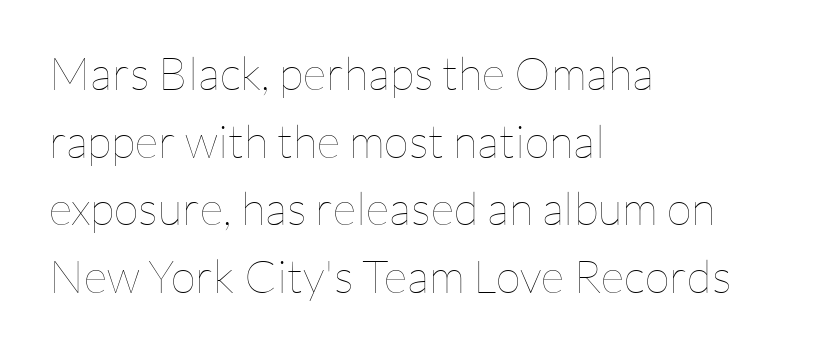
Spacing between characters is what you'd get straight out of the box. Notice how the passage keeps a crisp vertical edge on the left only. Clear beneath every line of the passage. A typesetter would call this proportional, since set widths differ per character. Weight class: somewhere from thin through regular.
